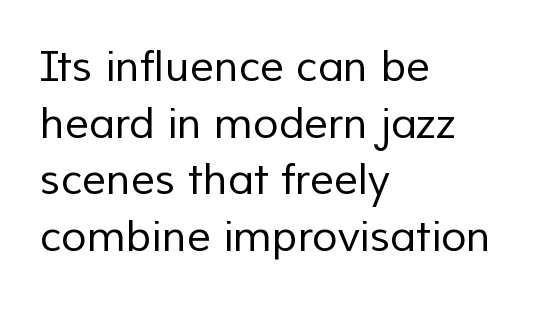
Q: Is the text bold? A: No.
Q: Is the typeface a serif or a sans-serif typeface? A: Sans-serif.
Q: Is the text underlined? A: No.
Q: How is the paragraph aligned? A: Left-aligned.
Q: Is the spacing between letters normal or unusually wide? A: Normal.
Q: Is the spacing between lines tight, normal or loose? A: Normal.
Q: Width (condensed, normal, or wide)? A: Normal.
Q: Stroke contrast? A: Low.
Q: x-height? A: Medium.
Q: Monospaced? A: No.
